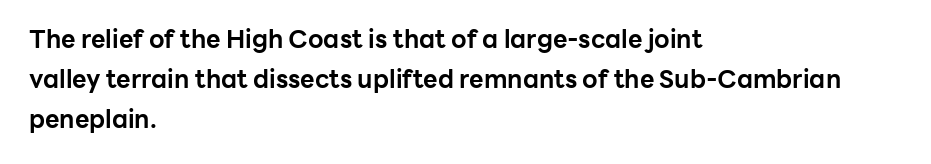
The image shows 25 px bold type, upright; set left-aligned, normal line spacing (1.6x), normal letter spacing, not underlined.
